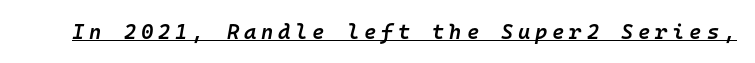
The image shows 21 px text type, italic (leaning right); set unusually wide letter spacing (+0.23 em), underlined.
